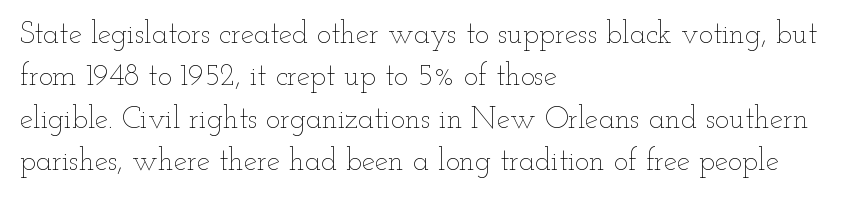
{"italic": "no", "bold": "no", "weight": "thin", "width": "wide", "stroke_contrast": "low", "x_height": "small", "monospaced": "no", "underline": "no", "align": "left", "line_spacing": "normal", "line_spacing_ratio": 1.41, "letter_spacing": "normal", "letter_spacing_em": 0.0, "glyph_px": 30}
